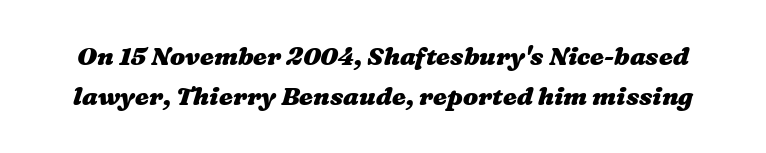
The image shows 25 px bold type; set normal line spacing (1.61x), normal letter spacing, not underlined.
